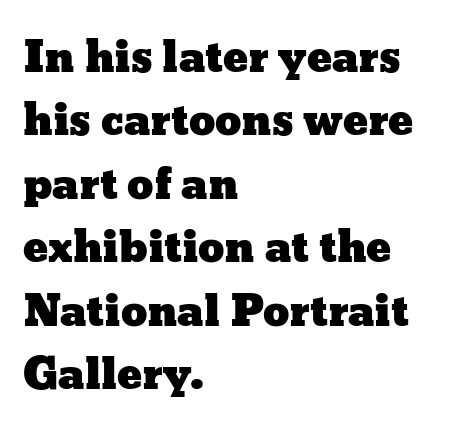
{"italic": "no", "width": "wide", "stroke_contrast": "low", "x_height": "medium", "monospaced": "no", "underline": "no", "align": "left", "line_spacing": "normal", "line_spacing_ratio": 1.51, "letter_spacing": "normal", "letter_spacing_em": 0.0, "glyph_px": 42}
